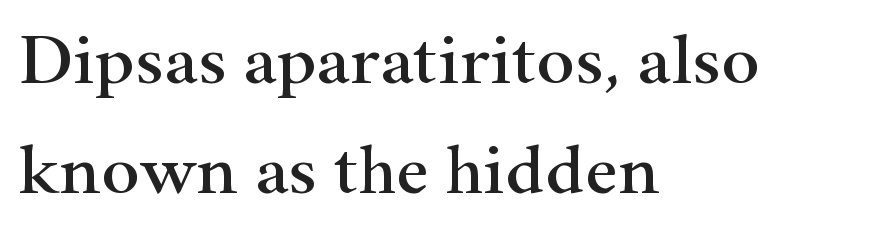
The image shows 72 px wide serif type, upright; set left-aligned, normal line spacing (1.53x), normal letter spacing, not underlined; high stroke contrast and a small x-height.
